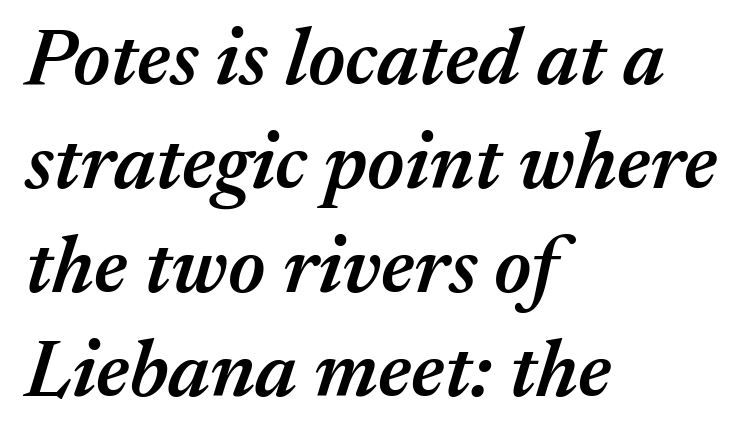
The image shows 80 px semibold type, italic (leaning right); set left-aligned, normal line spacing (1.3x), normal letter spacing, not underlined; medium stroke contrast and a medium x-height.
